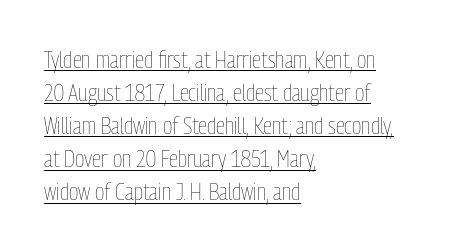
Q: Is the text bold? A: No.
Q: Is the text italic (slanted)? A: No, it is upright.
Q: Is the text underlined? A: Yes.
Q: How is the paragraph aligned? A: Left-aligned.
Q: Is the spacing between letters normal or unusually wide? A: Normal.
Q: Is the spacing between lines tight, normal or loose? A: Normal.
